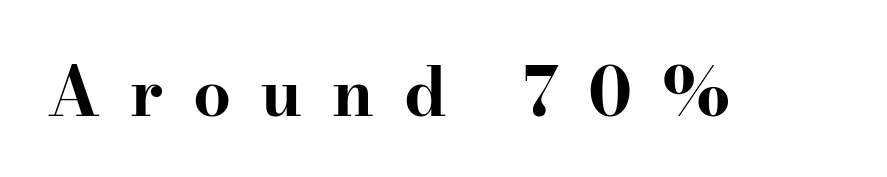
{"serif": "yes", "italic": "no", "bold": "yes", "weight": "bold", "width": "wide", "stroke_contrast": "high", "x_height": "small", "monospaced": "no", "underline": "no", "letter_spacing": "wide", "letter_spacing_em": 0.44, "glyph_px": 67}
